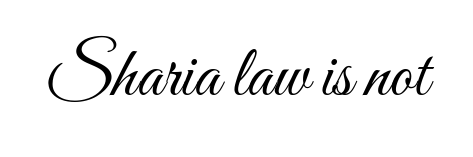
Q: Is the text bold? A: No.
Q: Is the text italic (slanted)? A: Yes.
Q: Is the text underlined? A: No.
Q: Is the spacing between letters normal or unusually wide? A: Normal.
Q: Width (condensed, normal, or wide)? A: Condensed.
Q: Stroke contrast? A: Medium.
Q: x-height? A: Small.
Q: Monospaced? A: No.
